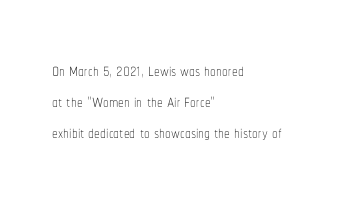
The image shows 23 px text type, upright; set left-aligned, normal line spacing (1.34x), normal letter spacing, not underlined.
